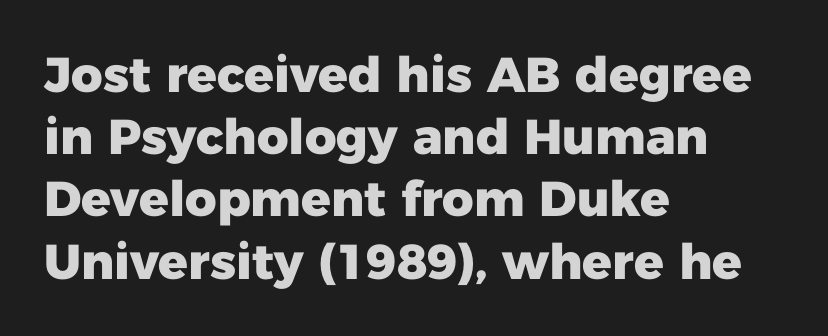
The image shows 49 px heavy sans-serif type, upright; set left-aligned, normal line spacing (1.27x), normal letter spacing, not underlined; low stroke contrast and a medium x-height.
